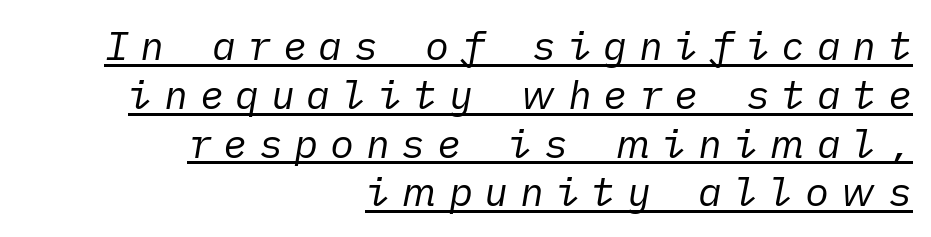
The image shows 40 px regular-weight type, italic (leaning right); set right-aligned, line spacing 1.22x, unusually wide letter spacing (+0.29 em), underlined; low stroke contrast and a medium x-height.
